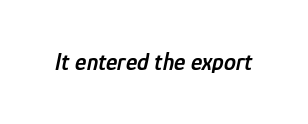
Q: Is the text bold? A: Semi-bold.
Q: Is the text italic (slanted)? A: Yes, it leans right by about 12 degrees.
Q: Is the text underlined? A: No.
Q: Is the spacing between letters normal or unusually wide? A: Normal.
